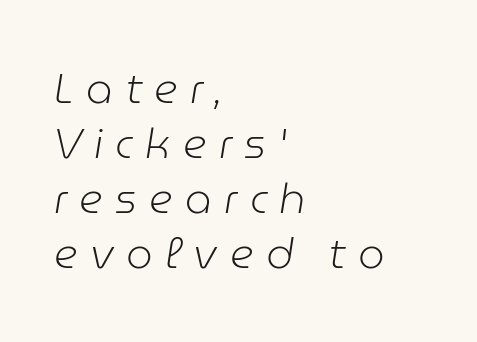
The image shows 42 px light type, italic (leaning right); set left-aligned, normal line spacing (1.31x), unusually wide letter spacing (+0.29 em), not underlined; low stroke contrast and a medium x-height.
